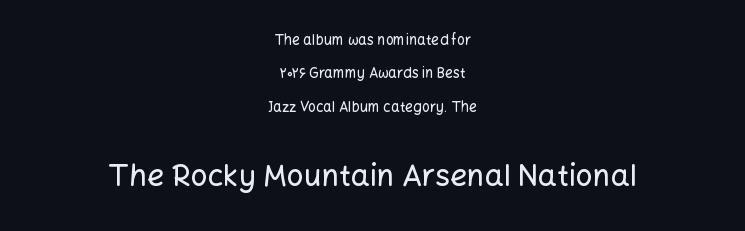
Horizontally, the lines are justified to the midpoint only. Look at the glyph heights: the lower group is clearly the bigger setting. The face used here is rendered with its standard letterfit. I'd call this a sans setting — the letters go barefoot. Do the characters align in a grid? No, the font is proportional. The space directly below the letters is spotless.
